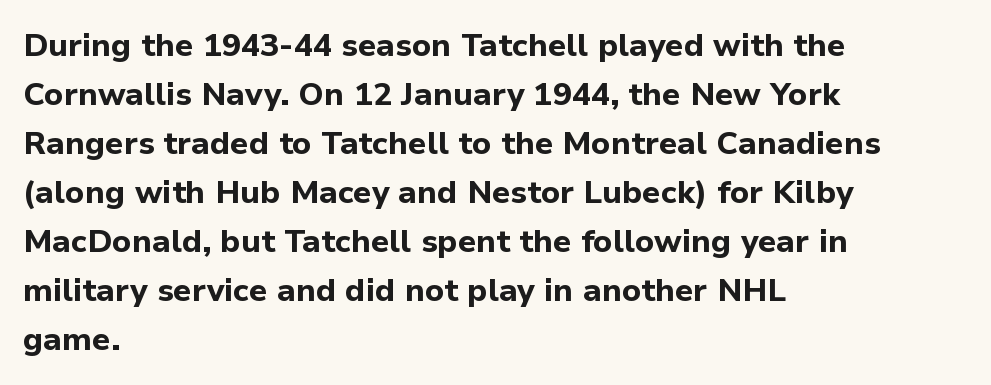
The image shows 32 px bold sans-serif type, upright; set left-aligned, normal line spacing (1.53x), normal letter spacing, not underlined; low stroke contrast and a medium x-height.
